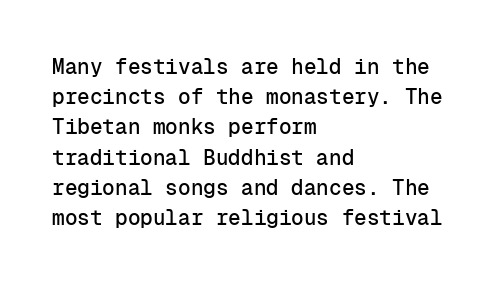
{"italic": "no", "underline": "no", "align": "left", "line_spacing": "normal", "line_spacing_ratio": 1.44, "letter_spacing": "normal", "letter_spacing_em": 0.0, "glyph_px": 21}
